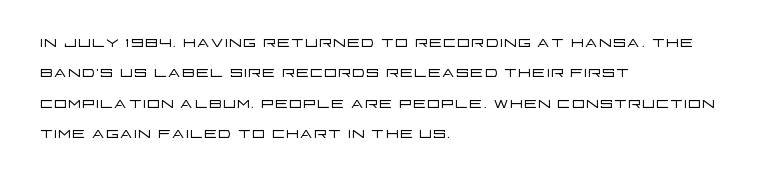
Q: Is the text bold? A: No.
Q: Is the text italic (slanted)? A: No, it is upright.
Q: Is the text underlined? A: No.
Q: How is the paragraph aligned? A: Left-aligned.
Q: Is the spacing between letters normal or unusually wide? A: Normal.
Q: Is the spacing between lines tight, normal or loose? A: Normal.
